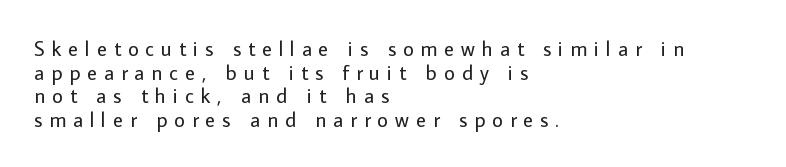
Is the stroke heavy? The answer is a plain regular-or-lighter. Words appear elongated and porous because spacing is wide. The block of text is dense from top to bottom, with scant space between rows. It's the straight-up-and-down kind of type.
